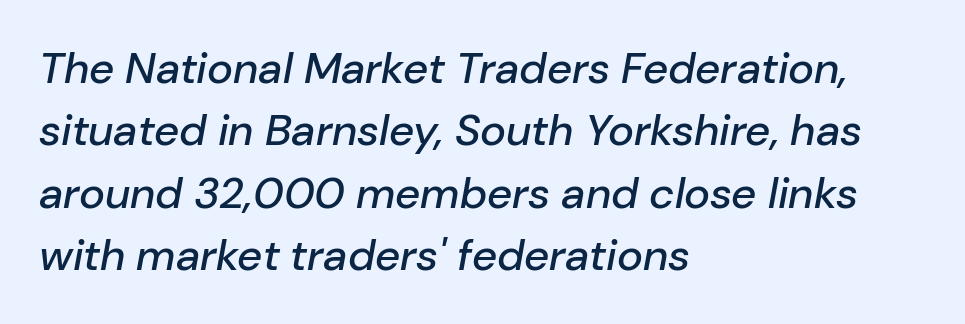
{"italic": "yes", "lean": "right", "slant_degrees": 10, "width": "normal", "stroke_contrast": "low", "x_height": "medium", "monospaced": "no", "underline": "no", "align": "left", "line_spacing": "normal", "line_spacing_ratio": 1.42, "letter_spacing": "normal", "letter_spacing_em": 0.0, "glyph_px": 44}
